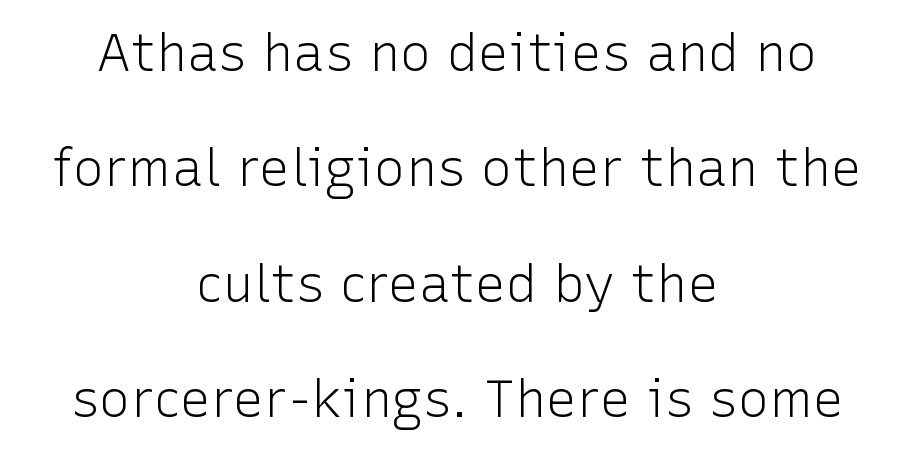
The image shows 52 px light sans-serif type, upright; set centered, loose line spacing (2.22x), normal letter spacing, not underlined; low stroke contrast and a medium x-height.
